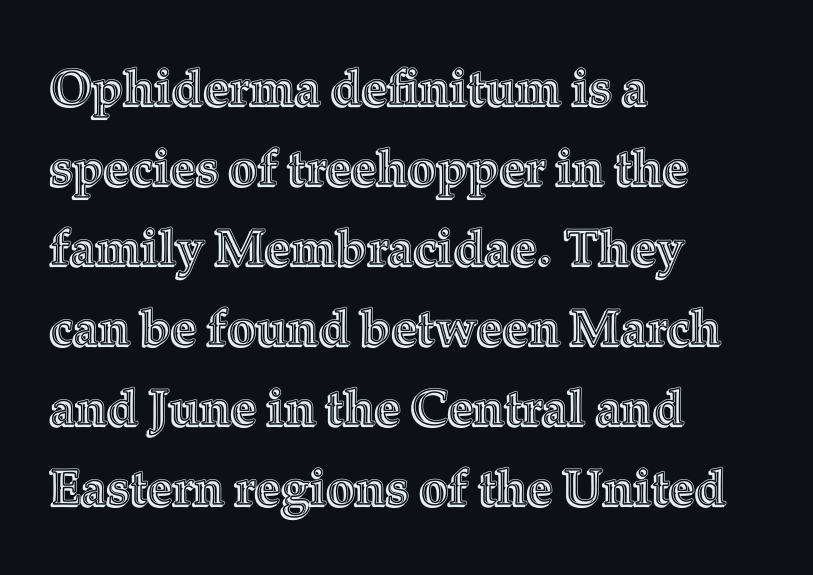
The image shows 50 px text type, upright; set left-aligned, normal line spacing (1.6x), normal letter spacing, not underlined; a medium x-height.
